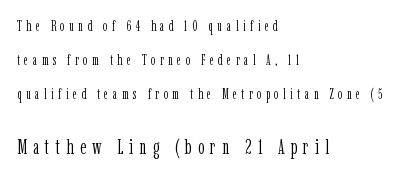
Compared with a centered layout, this one pins lines to the left instead. No word sits above an underline. Small over large — that's the arrangement of the two blocks here. No heavy texture on the line: the type isn't bold. Leading is clearly above the norm, producing a sparse column.
